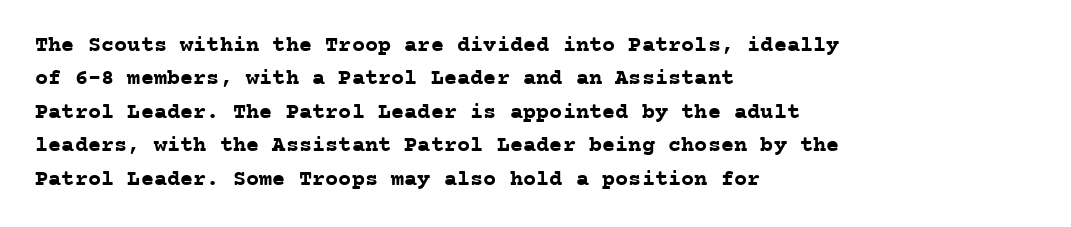
Q: Is the text bold? A: Yes.
Q: Is the text italic (slanted)? A: No, it is upright.
Q: Is the text underlined? A: No.
Q: How is the paragraph aligned? A: Left-aligned.
Q: Is the spacing between letters normal or unusually wide? A: Normal.
Q: Is the spacing between lines tight, normal or loose? A: Normal.
